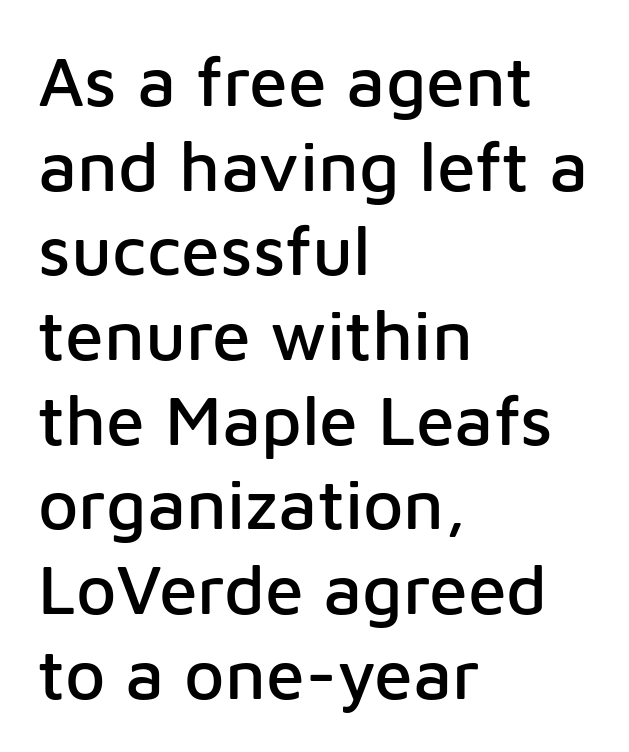
The image shows 70 px sans-serif type, upright; set left-aligned, line spacing 1.21x, normal letter spacing, not underlined; low stroke contrast and a medium x-height.
